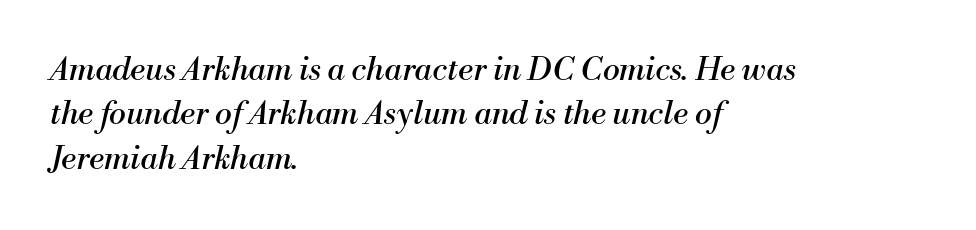
Q: Is the text bold? A: No.
Q: Is the text italic (slanted)? A: Yes, it leans right by about 13 degrees.
Q: Is the typeface a serif or a sans-serif typeface? A: Serif.
Q: Is the text underlined? A: No.
Q: How is the paragraph aligned? A: Left-aligned.
Q: Is the spacing between letters normal or unusually wide? A: Normal.
Q: Is the spacing between lines tight, normal or loose? A: Normal.
Q: Width (condensed, normal, or wide)? A: Normal.
Q: Stroke contrast? A: Medium.
Q: x-height? A: Small.
Q: Monospaced? A: No.
